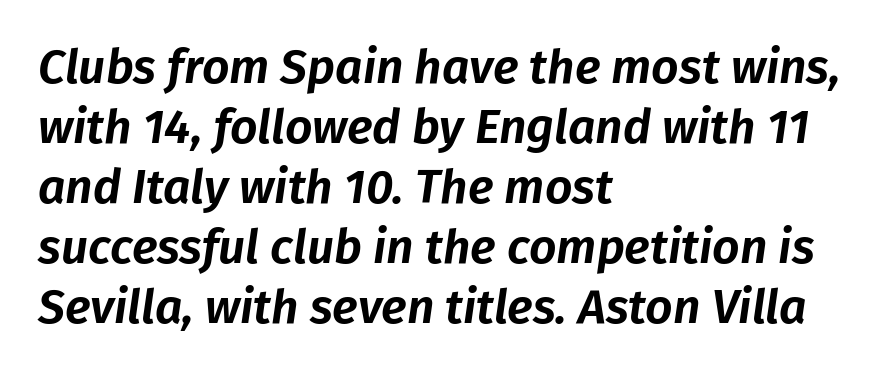
Leading: standard. Characters are canted at an angle relative to the baseline's perpendicular. The passage shown is not underscored anywhere. Varying glyph widths throughout — classic text-font behaviour. The horizontal fit of the characters is conventional and even. Teacher's note: observe the even left margin — that is flush-left alignment.
